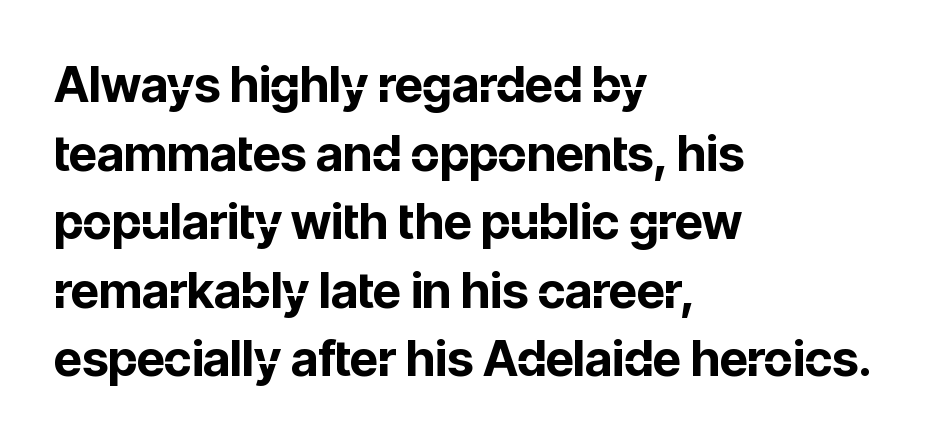
Varying glyph widths throughout — classic text-font behaviour. Compared with a centered layout, this one pins lines to the left instead. Spacing between characters is what you'd get straight out of the box. Stroke terminals: plain, sans-serif.
